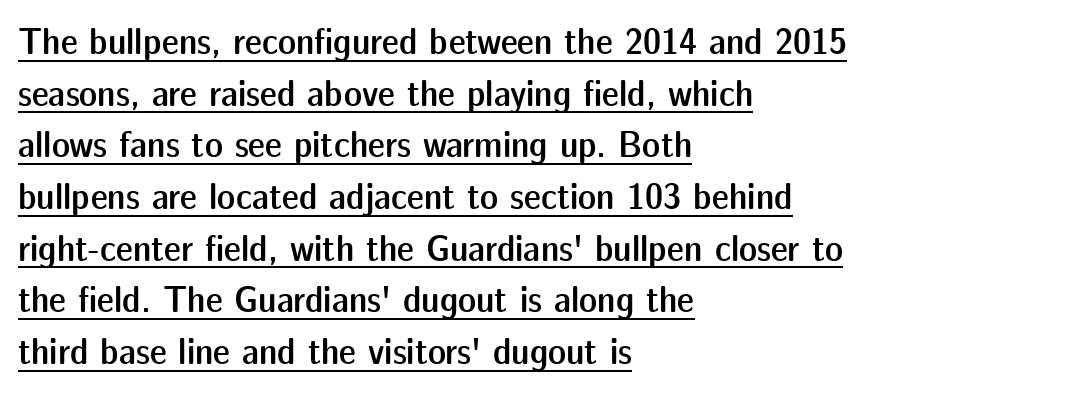
Q: Is the text bold? A: Semi-bold.
Q: Is the text italic (slanted)? A: No, it is upright.
Q: Is the typeface a serif or a sans-serif typeface? A: Sans-serif.
Q: Is the text underlined? A: Yes.
Q: How is the paragraph aligned? A: Left-aligned.
Q: Is the spacing between letters normal or unusually wide? A: Normal.
Q: Is the spacing between lines tight, normal or loose? A: Normal.
Q: Width (condensed, normal, or wide)? A: Normal.
Q: Stroke contrast? A: Low.
Q: x-height? A: Medium.
Q: Monospaced? A: No.
